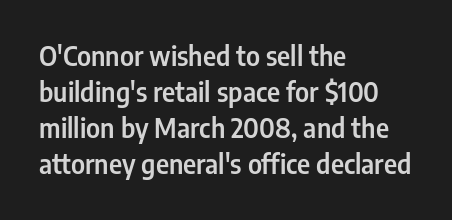
The image shows 26 px text type, upright; set left-aligned, normal line spacing (1.39x), normal letter spacing, not underlined.
